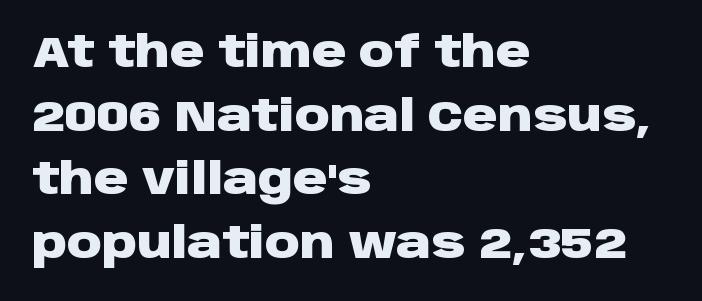
{"serif": "no", "italic": "no", "bold": "yes", "weight": "heavy", "width": "wide", "stroke_contrast": "low", "x_height": "large", "monospaced": "no", "underline": "no", "align": "left", "line_spacing": "normal", "line_spacing_ratio": 1.48, "letter_spacing": "normal", "letter_spacing_em": 0.0, "glyph_px": 43}
